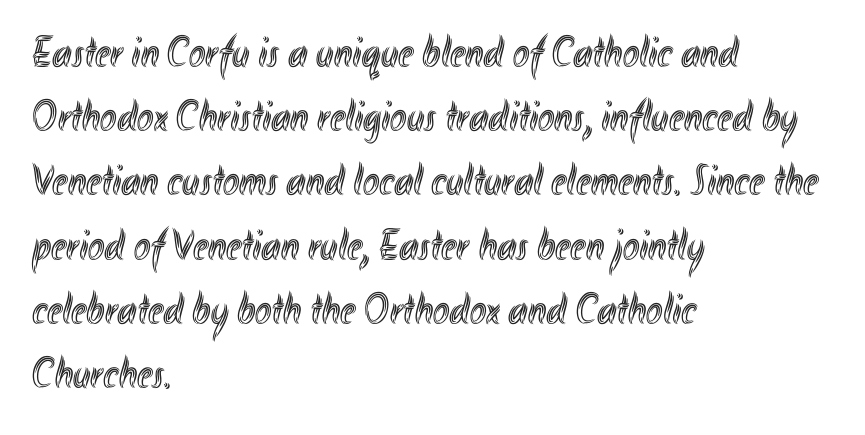
Q: Is the text italic (slanted)? A: Yes.
Q: Is the text underlined? A: No.
Q: How is the paragraph aligned? A: Left-aligned.
Q: Is the spacing between letters normal or unusually wide? A: Normal.
Q: Is the spacing between lines tight, normal or loose? A: Normal.
Q: Width (condensed, normal, or wide)? A: Condensed.
Q: x-height? A: Small.
Q: Monospaced? A: No.
